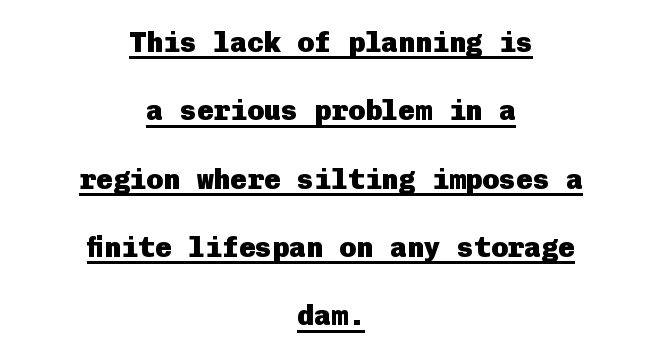
The image shows 28 px heavy sans-serif type, upright; set centered, loose line spacing (2.44x), normal letter spacing, underlined; low stroke contrast and a medium x-height.
